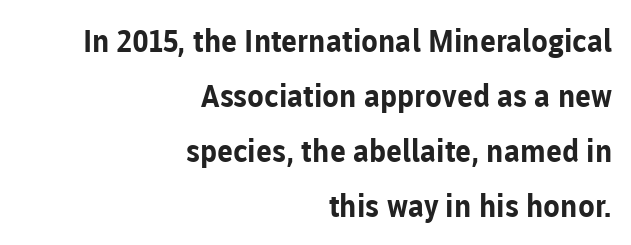
{"serif": "no", "italic": "no", "bold": "yes", "weight": "bold", "width": "normal", "stroke_contrast": "low", "x_height": "medium", "monospaced": "no", "underline": "no", "align": "right", "line_spacing_ratio": 1.77, "letter_spacing": "normal", "letter_spacing_em": 0.0, "glyph_px": 31}
